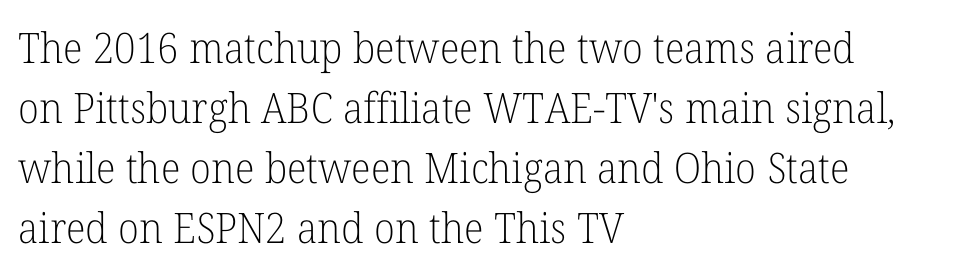
Every row of glyphs begins at an identical x-position on the left. Interline gaps are of average width in this sample. Note the varied advance widths — an 'i' is clearly narrower than an 'm'. The typography opts for an upright posture over an oblique one. The face used here is seriffed, in the tradition of book romans.
